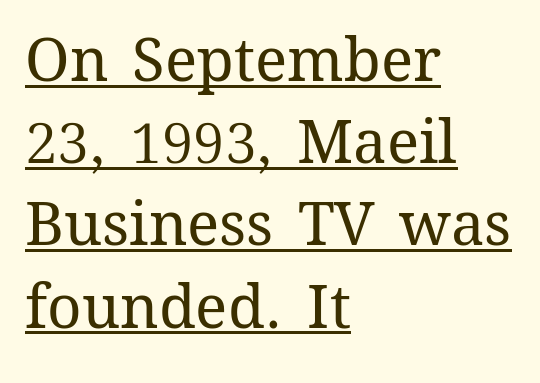
You could call the tracking neutral — neither tight nor loose. A typesetter would call this leading conventional body-copy spacing. A classic flush-left, rag-right setting is used for this passage. The font is comparable to plain body text, perhaps lighter.
